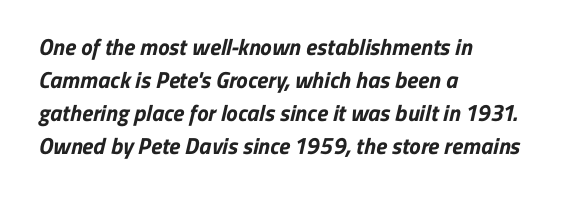
{"bold": "yes", "underline": "no", "align": "left", "line_spacing": "normal", "line_spacing_ratio": 1.44, "letter_spacing": "normal", "letter_spacing_em": 0.0, "glyph_px": 23}
